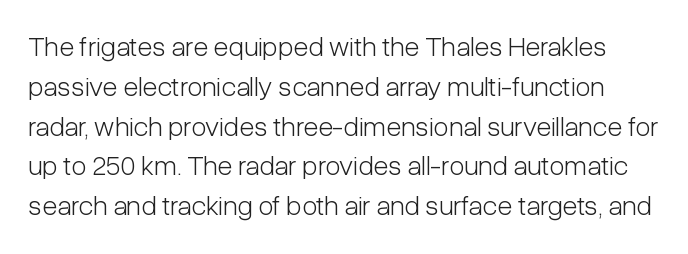
A typesetter would call this leading conventional body-copy spacing. The typeface has the unassuming heft of standard copy or less. Beneath every word, the page is bare. The tracking reads as untouched default to a designer's eye.
